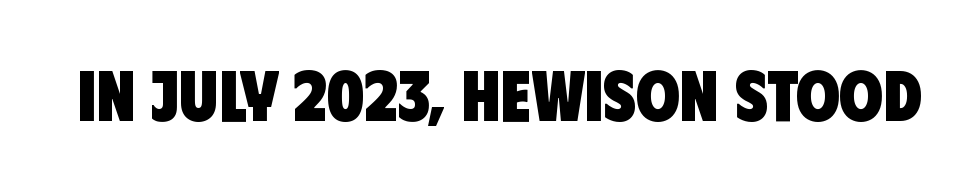
The image shows 71 px heavy, condensed sans-serif type; set normal letter spacing, not underlined; low stroke contrast and a large x-height.
